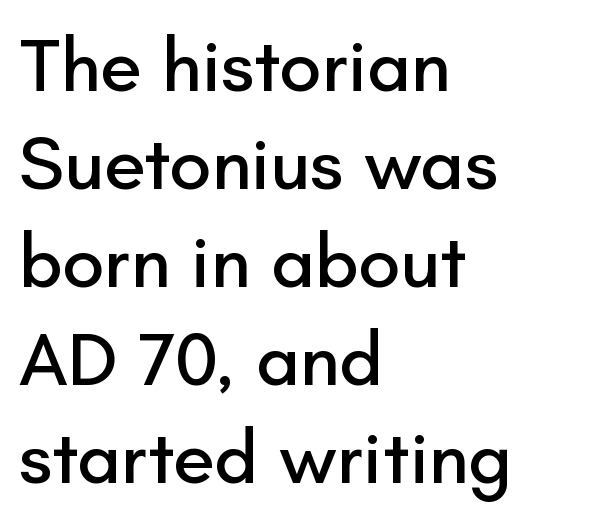
In terms of letterform style, serifs are entirely absent. Just letters on the line, the space beneath them empty. The rows are spaced the way most documents space them. The passage shown is typed in a proportional face where columns would drift.
